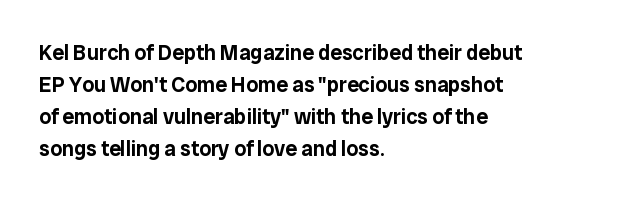
{"italic": "no", "underline": "no", "align": "left", "line_spacing": "normal", "line_spacing_ratio": 1.52, "letter_spacing": "normal", "letter_spacing_em": 0.0, "glyph_px": 21}
